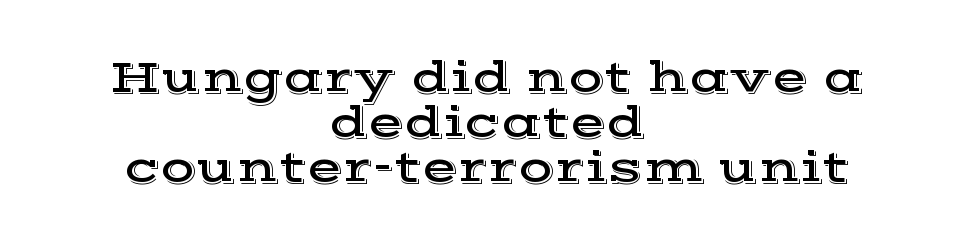
The image shows 47 px wide serif type, upright; set centered, tight line spacing (0.96x), normal letter spacing, not underlined; a medium x-height.
